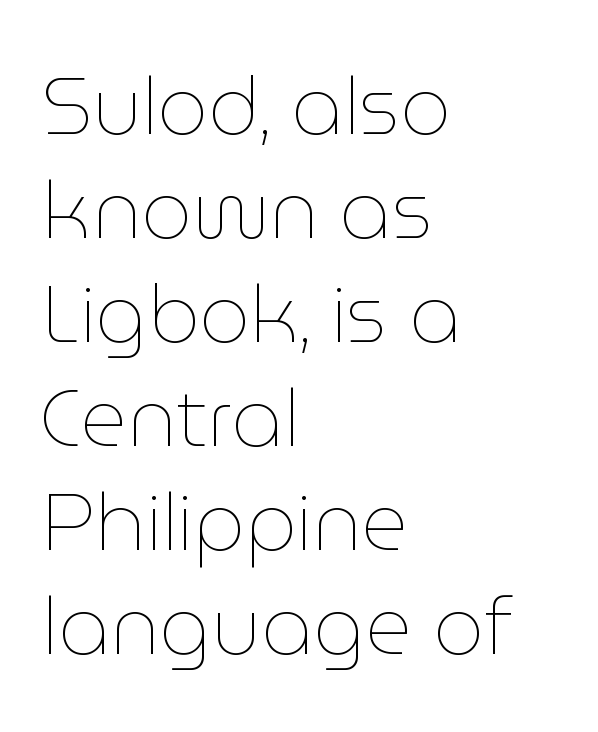
{"italic": "no", "bold": "no", "weight": "thin", "width": "normal", "stroke_contrast": "low", "x_height": "medium", "monospaced": "no", "underline": "no", "align": "left", "line_spacing": "normal", "line_spacing_ratio": 1.3, "letter_spacing": "normal", "letter_spacing_em": 0.0, "glyph_px": 80}
